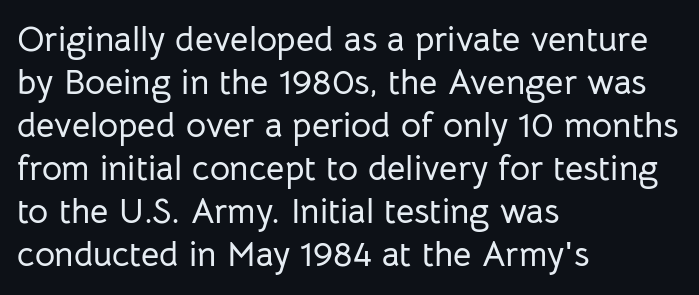
Q: Is the text italic (slanted)? A: No, it is upright.
Q: Is the typeface a serif or a sans-serif typeface? A: Sans-serif.
Q: Is the text underlined? A: No.
Q: How is the paragraph aligned? A: Left-aligned.
Q: Is the spacing between letters normal or unusually wide? A: Normal.
Q: Width (condensed, normal, or wide)? A: Normal.
Q: Stroke contrast? A: Low.
Q: x-height? A: Medium.
Q: Monospaced? A: No.
